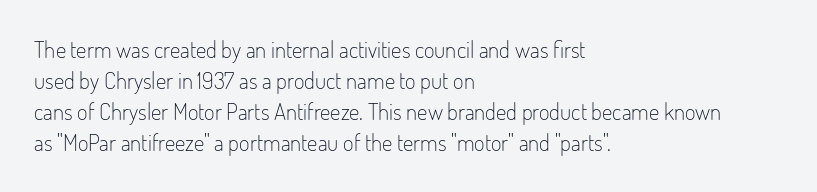
The image shows 23 px text type, upright; set left-aligned, normal line spacing (1.35x), normal letter spacing, not underlined.
